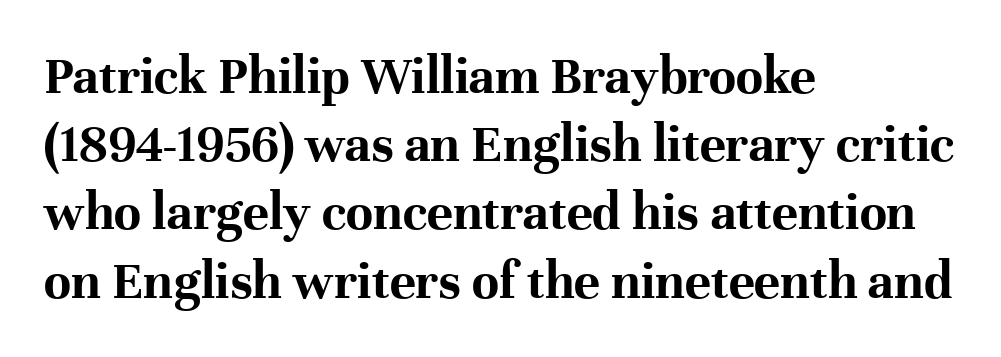
The image shows 55 px bold serif type, upright; set left-aligned, line spacing 1.24x, normal letter spacing, not underlined; high stroke contrast and a medium x-height.
